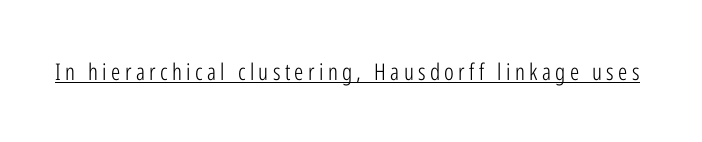
Q: Is the text bold? A: No.
Q: Is the text italic (slanted)? A: No, it is upright.
Q: Is the text underlined? A: Yes.
